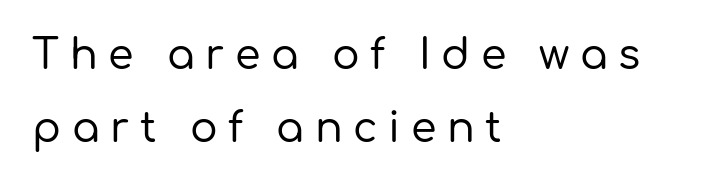
The image shows 41 px sans-serif type, upright; set left-aligned, line spacing 1.79x, unusually wide letter spacing (+0.26 em), not underlined; low stroke contrast and a medium x-height.
